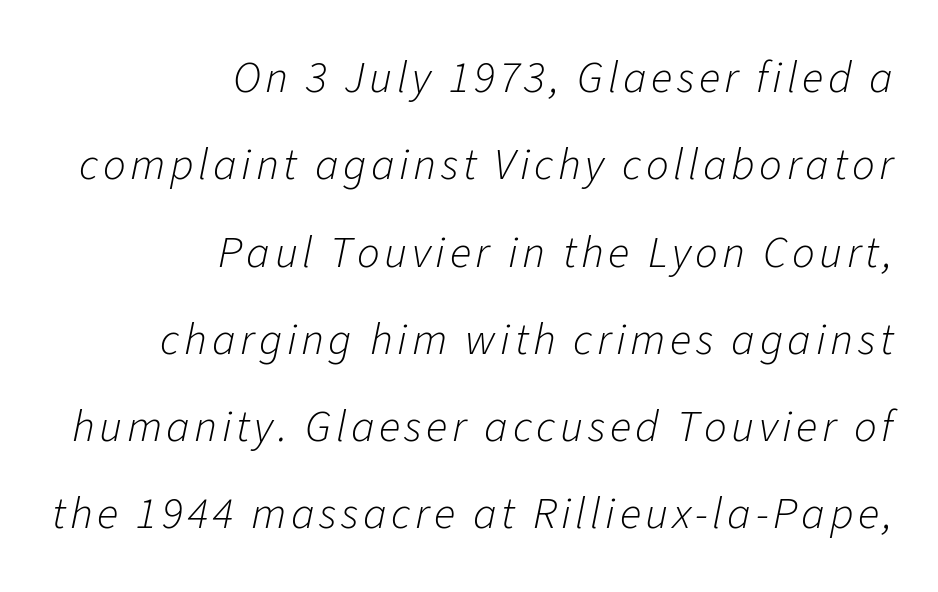
Q: Is the text bold? A: No.
Q: Is the text italic (slanted)? A: Yes, it leans right by about 11 degrees.
Q: Is the text underlined? A: No.
Q: How is the paragraph aligned? A: Right-aligned.
Q: Is the spacing between lines tight, normal or loose? A: Loose.
Q: Width (condensed, normal, or wide)? A: Normal.
Q: Stroke contrast? A: Low.
Q: x-height? A: Medium.
Q: Monospaced? A: No.
